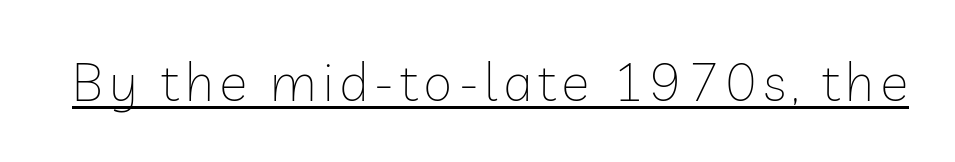
Q: Is the text bold? A: No.
Q: Is the text italic (slanted)? A: No, it is upright.
Q: Is the typeface a serif or a sans-serif typeface? A: Sans-serif.
Q: Is the text underlined? A: Yes.
Q: Width (condensed, normal, or wide)? A: Normal.
Q: Stroke contrast? A: Low.
Q: x-height? A: Medium.
Q: Monospaced? A: No.
